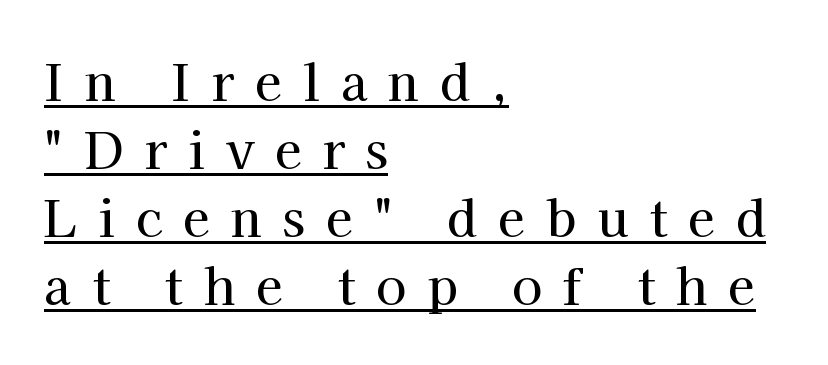
The image shows 49 px serif type, upright; set left-aligned, normal line spacing (1.39x), unusually wide letter spacing (+0.43 em), underlined; high stroke contrast and a medium x-height.
